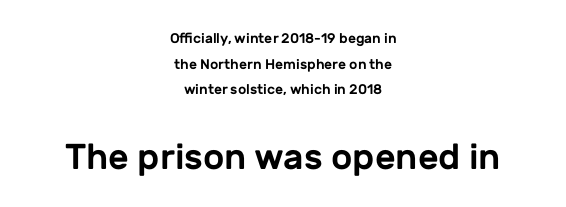
The image shows 36 px sans-serif type, upright; set centered, line spacing 1.83x, normal letter spacing, not underlined; the second (bottom) block is 2.57x larger; low stroke contrast and a medium x-height.
